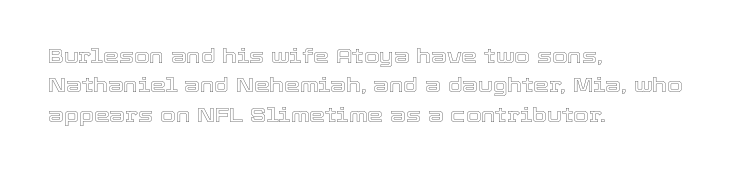
Notice how the passage keeps a crisp vertical edge on the left only. The space directly below the letters is spotless. The designer left line spacing at the default. Honestly, the letter spacing is just normal — you wouldn't notice it. Posture: vertical.
